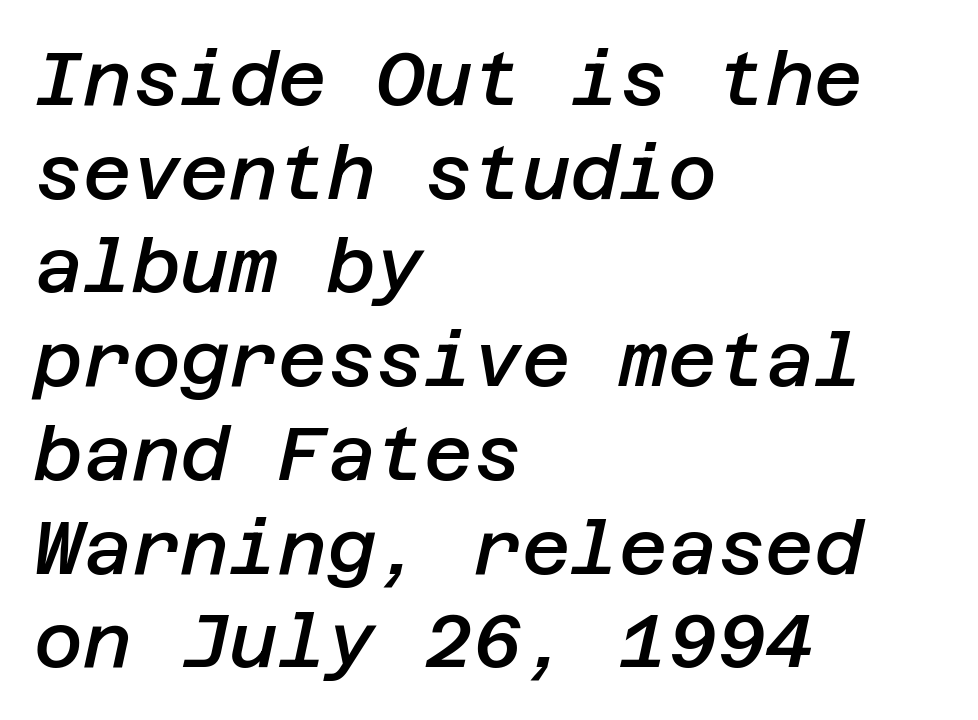
Q: Is the text bold? A: Semi-bold.
Q: Is the text italic (slanted)? A: Yes, it leans right by about 12 degrees.
Q: Is the text underlined? A: No.
Q: How is the paragraph aligned? A: Left-aligned.
Q: Is the spacing between letters normal or unusually wide? A: Normal.
Q: Is the spacing between lines tight, normal or loose? A: Normal.
Q: Width (condensed, normal, or wide)? A: Normal.
Q: Stroke contrast? A: Low.
Q: x-height? A: Large.
